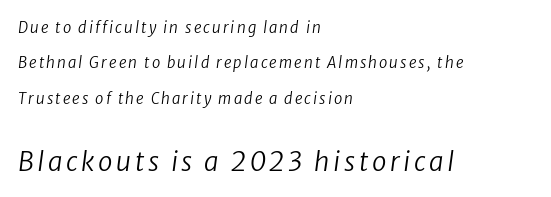
Q: Is the text bold? A: No.
Q: Is the text italic (slanted)? A: Yes, it leans right by about 8 degrees.
Q: Is the text underlined? A: No.
Q: How is the paragraph aligned? A: Left-aligned.
Q: Is the spacing between lines tight, normal or loose? A: Loose.
Q: Which block of text is set in a larger size, the first (top) or the second (bottom)? A: The second (bottom) one.
